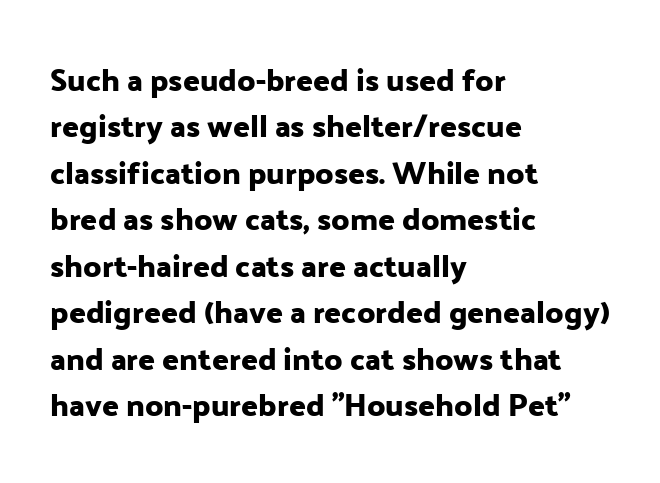
Whoever set this chose a conventional vertical rhythm. Proportional: the letters do not fall into vertical columns. A classic flush-left, rag-right setting is used for this passage. The letterforms sit shoulder to shoulder at normal distance.
